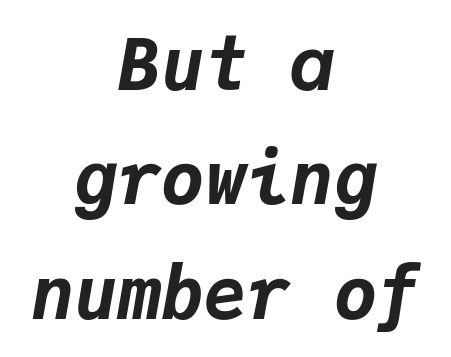
The image shows 72 px bold type, italic (leaning right), monospaced; set centered, normal line spacing (1.59x), normal letter spacing, not underlined; low stroke contrast and a medium x-height.
